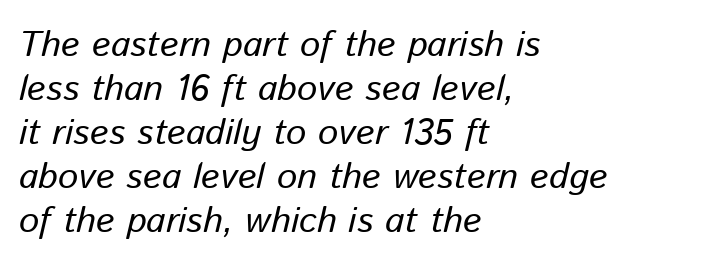
The image shows 36 px text type, italic (leaning right); set left-aligned, line spacing 1.22x, normal letter spacing, not underlined; low stroke contrast and a medium x-height.
